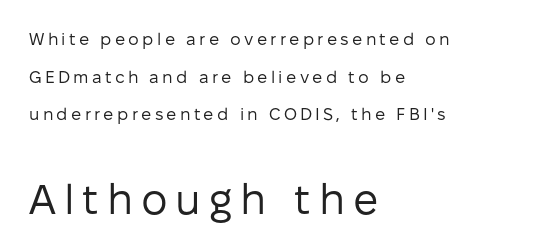
Reading top to bottom, the characters get bigger at the block break. Character widths vary here, with narrow letters taking less room than wide ones. On a weight scale, this lands at 450 or below. This sample trades compactness for vertical openness between lines.
